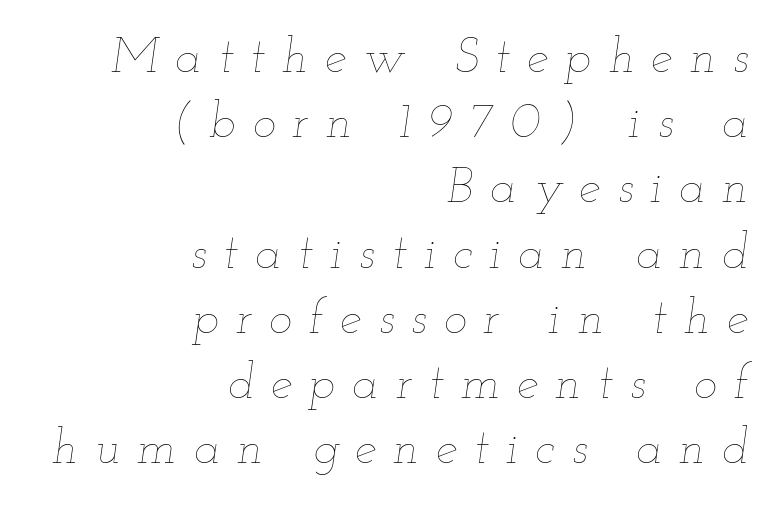
The image shows 49 px thin, wide type, italic (leaning right); set right-aligned, normal line spacing (1.33x), unusually wide letter spacing (+0.35 em), not underlined; low stroke contrast and a small x-height.
